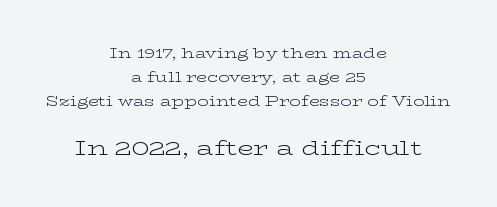
{"italic": "no", "bold": "no", "underline": "no", "align": "center", "line_spacing_ratio": 1.73, "letter_spacing": "normal", "letter_spacing_em": 0.0, "larger_block": "second", "size_ratio": 1.5, "glyph_px": 21}
